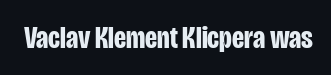
The image shows 32 px bold, condensed sans-serif type, upright; set normal letter spacing, not underlined; low stroke contrast and a large x-height.
